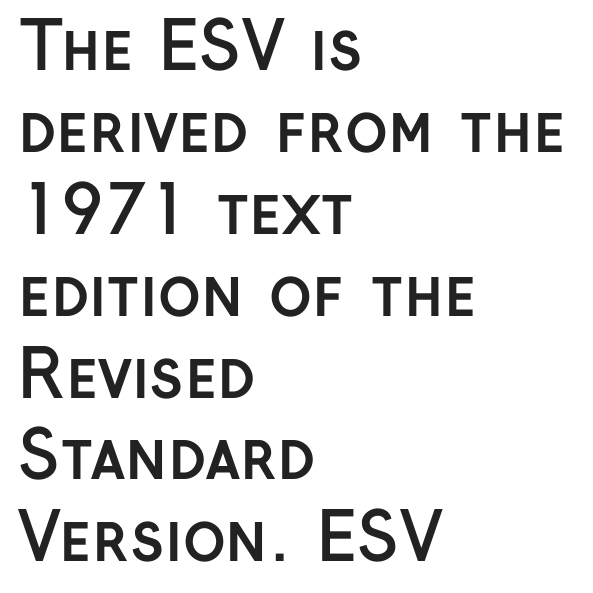
Q: Is the text bold? A: Yes.
Q: Is the text italic (slanted)? A: No, it is upright.
Q: Is the typeface a serif or a sans-serif typeface? A: Sans-serif.
Q: Is the text underlined? A: No.
Q: How is the paragraph aligned? A: Left-aligned.
Q: Is the spacing between letters normal or unusually wide? A: Normal.
Q: Is the spacing between lines tight, normal or loose? A: Normal.
Q: Width (condensed, normal, or wide)? A: Normal.
Q: Stroke contrast? A: Low.
Q: x-height? A: Medium.
Q: Monospaced? A: No.
